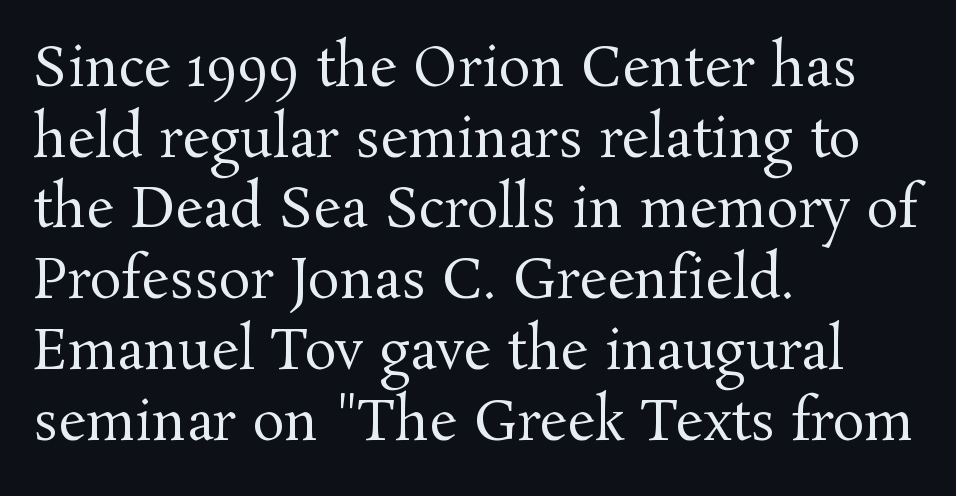
Q: Is the text bold? A: No.
Q: Is the text italic (slanted)? A: No, it is upright.
Q: Is the typeface a serif or a sans-serif typeface? A: Serif.
Q: Is the text underlined? A: No.
Q: How is the paragraph aligned? A: Left-aligned.
Q: Is the spacing between letters normal or unusually wide? A: Normal.
Q: Is the spacing between lines tight, normal or loose? A: Normal.
Q: Width (condensed, normal, or wide)? A: Normal.
Q: Stroke contrast? A: Medium.
Q: x-height? A: Medium.
Q: Monospaced? A: No.
